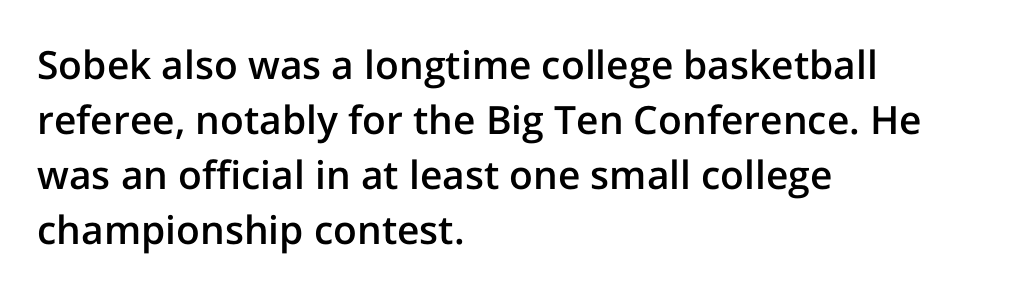
Q: Is the text bold? A: Semi-bold.
Q: Is the text italic (slanted)? A: No, it is upright.
Q: Is the typeface a serif or a sans-serif typeface? A: Sans-serif.
Q: Is the text underlined? A: No.
Q: How is the paragraph aligned? A: Left-aligned.
Q: Is the spacing between letters normal or unusually wide? A: Normal.
Q: Is the spacing between lines tight, normal or loose? A: Normal.
Q: Width (condensed, normal, or wide)? A: Normal.
Q: Stroke contrast? A: Low.
Q: x-height? A: Medium.
Q: Monospaced? A: No.
